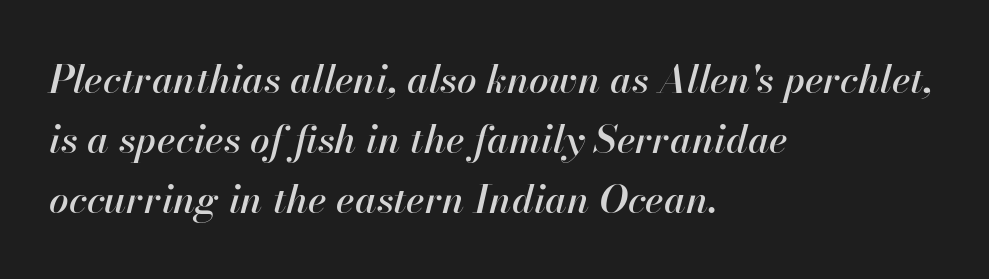
Which margin do the lines hug? The left one — the right edge is uneven. Honestly, the letter spacing is just normal — you wouldn't notice it. Honestly, there is no underline to notice here at all. The typography opts for an oblique posture over an upright one. Notice how descenders clear the ascenders below comfortably — that's standard leading.
